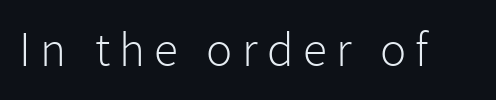
Q: Is the text bold? A: No.
Q: Is the text italic (slanted)? A: No, it is upright.
Q: Is the typeface a serif or a sans-serif typeface? A: Sans-serif.
Q: Is the text underlined? A: No.
Q: Width (condensed, normal, or wide)? A: Normal.
Q: Stroke contrast? A: Low.
Q: x-height? A: Medium.
Q: Monospaced? A: No.
